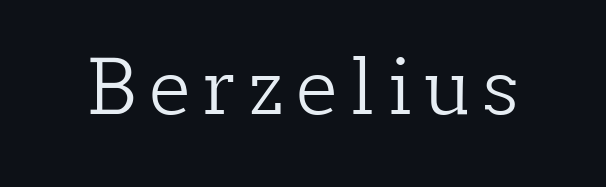
{"serif": "yes", "italic": "no", "bold": "no", "weight": "light", "width": "normal", "stroke_contrast": "low", "x_height": "medium", "monospaced": "no", "underline": "no", "glyph_px": 76}
